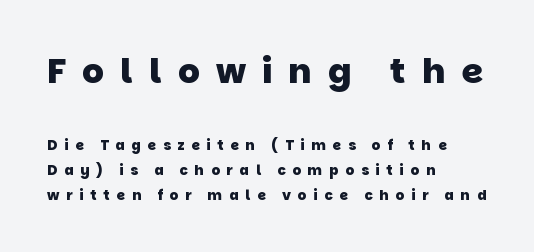
{"serif": "no", "bold": "yes", "weight": "heavy", "width": "normal", "stroke_contrast": "low", "x_height": "large", "monospaced": "no", "underline": "no", "align": "left", "line_spacing_ratio": 1.78, "letter_spacing": "wide", "letter_spacing_em": 0.48, "larger_block": "first", "size_ratio": 2.43, "glyph_px": 34}
